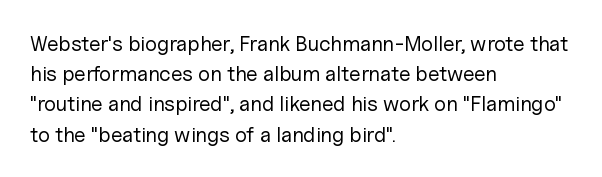
{"italic": "no", "bold": "no", "underline": "no", "align": "left", "line_spacing": "normal", "line_spacing_ratio": 1.44, "letter_spacing": "normal", "letter_spacing_em": 0.0, "glyph_px": 21}
